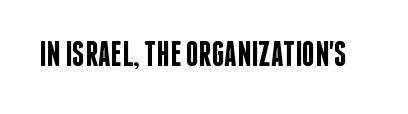
The image shows 35 px semibold, condensed sans-serif type, upright; set normal letter spacing, not underlined; low stroke contrast and a large x-height.
